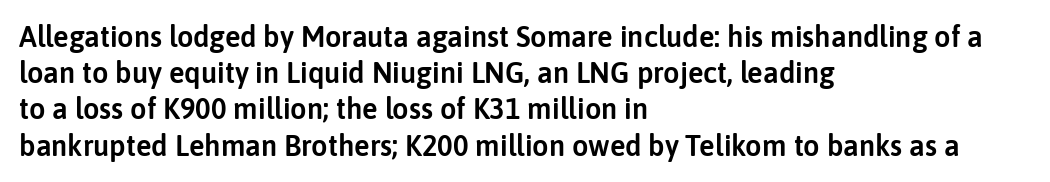
Q: Is the text italic (slanted)? A: No, it is upright.
Q: Is the typeface a serif or a sans-serif typeface? A: Sans-serif.
Q: Is the text underlined? A: No.
Q: How is the paragraph aligned? A: Left-aligned.
Q: Is the spacing between letters normal or unusually wide? A: Normal.
Q: Is the spacing between lines tight, normal or loose? A: Normal.
Q: Width (condensed, normal, or wide)? A: Normal.
Q: Stroke contrast? A: Low.
Q: x-height? A: Medium.
Q: Monospaced? A: No.
